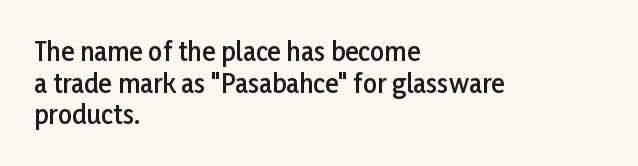
A semibold gives these letters moderate extra thickness, short of bold. The vertical gap from one line to the next is medium. The axis of the letterforms is exactly vertical. A typesetter would call this zero additional tracking. Plain, unruled lines of type. Leftover space on each line is placed entirely after the last word.
